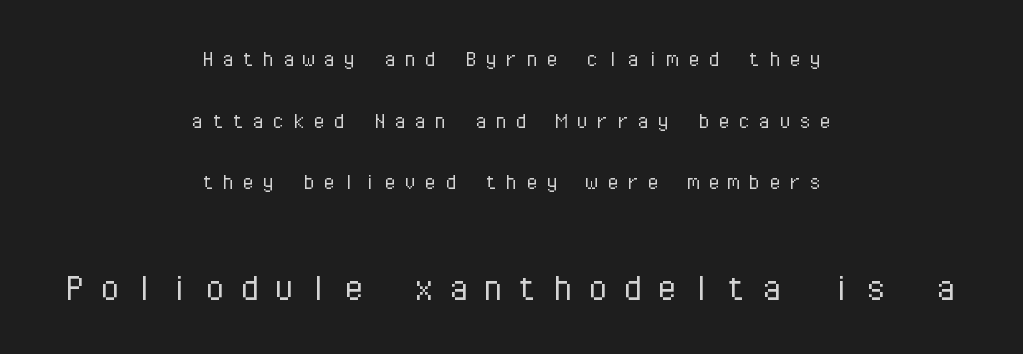
Notice how the passage keeps no hard edge, just a central spine. Monospaced: the letters line up in strict vertical columns. A great deal of white space separates one row of letters from the next. Caption: face not bold, strokes unweighted. These lines were composed using upright roman letters. Students, note that the glyphs here are deliberately spaced far apart.
